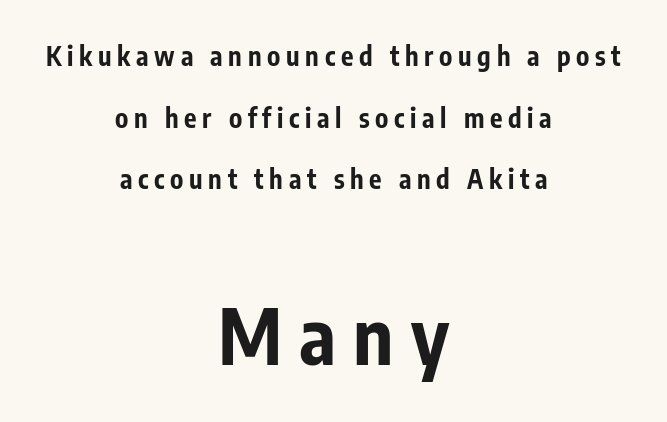
Between these two stacked blocks, the lower one wins on size. Bare-footed words on every line. Each word looks stretched out because of the extra space between its letters. Students, observe: this is what heavily led, spacious text looks like. Is the block centered? Yes — each line is placed symmetrically about the middle.
